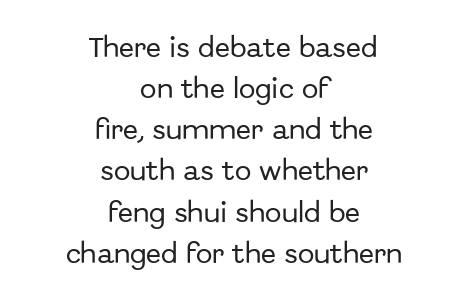
The image shows 22 px text type, upright; set centered, line spacing 1.87x, normal letter spacing, not underlined.
